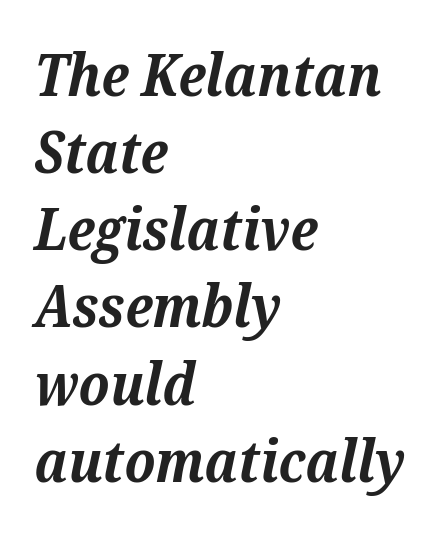
Q: Is the text bold? A: Yes.
Q: Is the text italic (slanted)? A: Yes, it leans right by about 12 degrees.
Q: Is the typeface a serif or a sans-serif typeface? A: Serif.
Q: Is the text underlined? A: No.
Q: How is the paragraph aligned? A: Left-aligned.
Q: Is the spacing between letters normal or unusually wide? A: Normal.
Q: Is the spacing between lines tight, normal or loose? A: Normal.
Q: Width (condensed, normal, or wide)? A: Normal.
Q: Stroke contrast? A: Medium.
Q: x-height? A: Medium.
Q: Monospaced? A: No.
